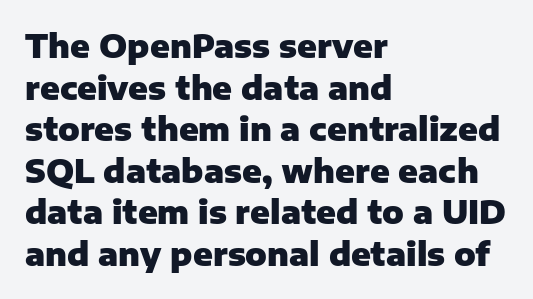
Vertically, the passage feels balanced, rows spaced as you'd expect. No extra tracking has been applied to these lines. The typeface chosen for these lines omits serifs. These words are printed bold, with thick strokes throughout. The letters stand upright; this is a roman face. Do the characters align in a grid? No, the font is proportional.
